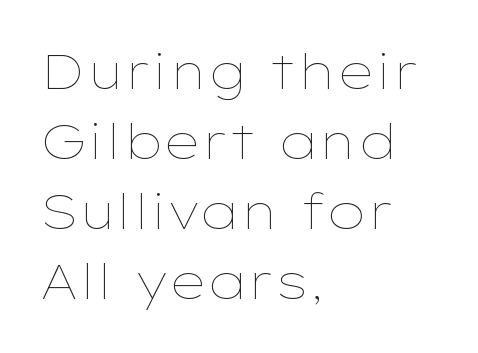
A typesetter would call this proportional, since set widths differ per character. The font's upright variant was chosen for this text. Vertical spacing — default. The weight tops out at a normal text grade. Each line starts at the same left margin while the right side varies. The area under the type is left untouched.
